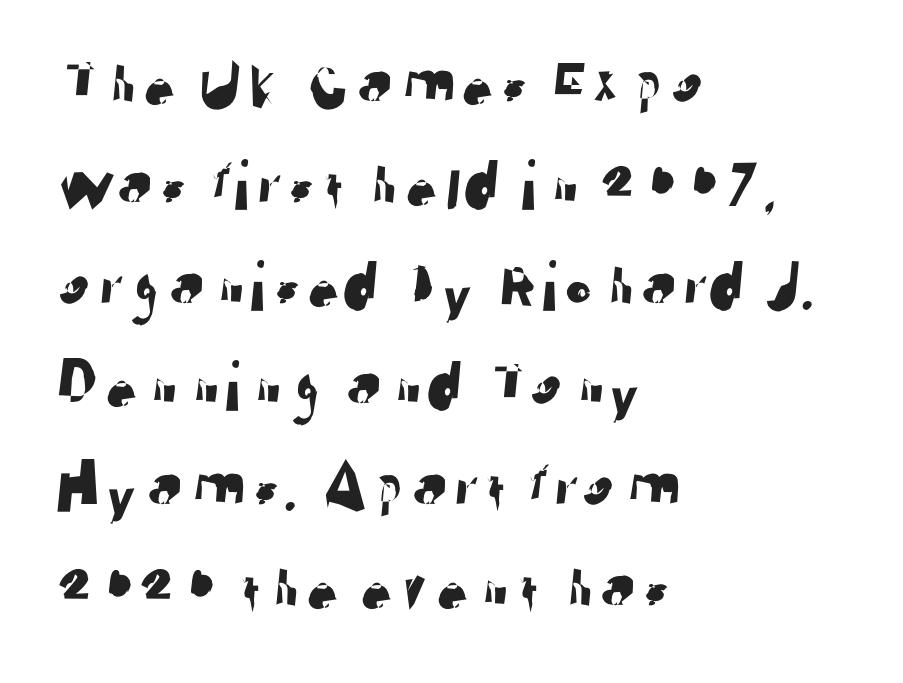
The image shows 72 px sans-serif type; set left-aligned, normal line spacing (1.4x), normal letter spacing, not underlined; low stroke contrast and a medium x-height.
